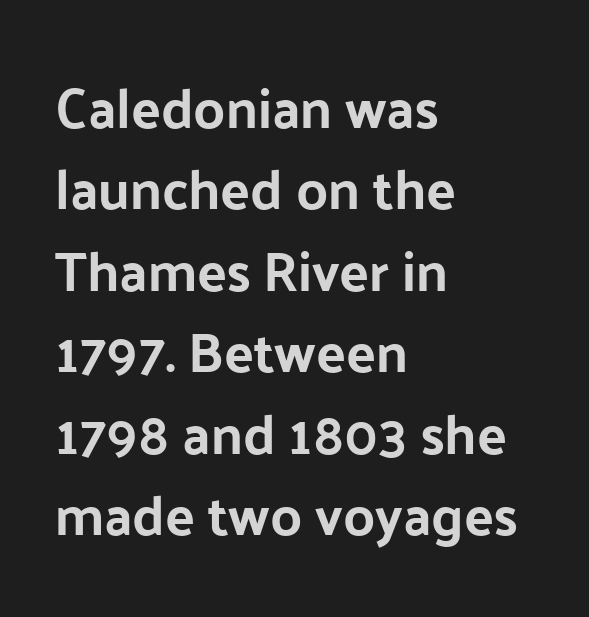
The image shows 55 px bold sans-serif type, upright; set left-aligned, normal line spacing (1.48x), normal letter spacing, not underlined; low stroke contrast and a medium x-height.
